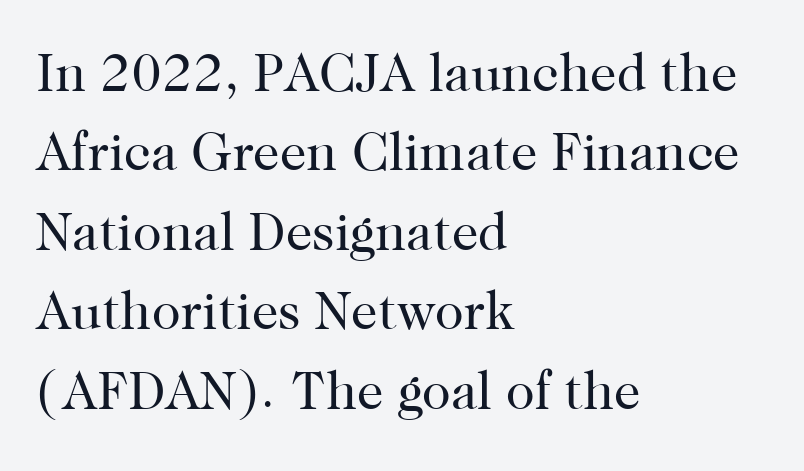
{"serif": "yes", "italic": "no", "bold": "no", "weight": "regular", "width": "normal", "stroke_contrast": "high", "x_height": "medium", "monospaced": "no", "underline": "no", "align": "left", "line_spacing": "normal", "line_spacing_ratio": 1.5, "letter_spacing": "normal", "letter_spacing_em": 0.0, "glyph_px": 53}
